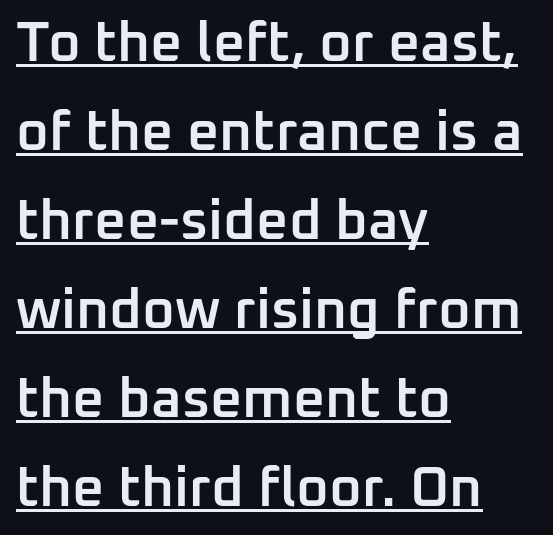
Q: Is the text bold? A: Semi-bold.
Q: Is the text italic (slanted)? A: No, it is upright.
Q: Is the typeface a serif or a sans-serif typeface? A: Sans-serif.
Q: Is the text underlined? A: Yes.
Q: How is the paragraph aligned? A: Left-aligned.
Q: Is the spacing between letters normal or unusually wide? A: Normal.
Q: Is the spacing between lines tight, normal or loose? A: Normal.
Q: Width (condensed, normal, or wide)? A: Normal.
Q: Stroke contrast? A: Low.
Q: x-height? A: Medium.
Q: Monospaced? A: No.
